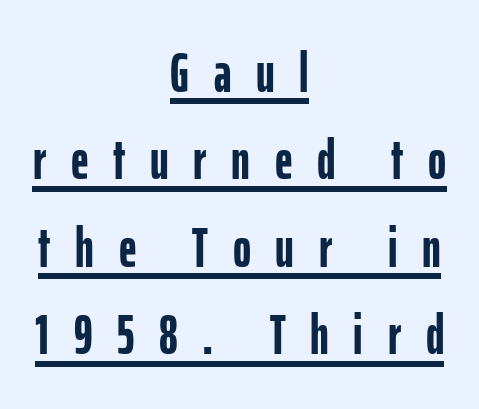
The text block is weighted toward neither margin, spreading evenly from the middle. A typographer would call this underscored text. Rendered with straight, roman letterforms. The space between consecutive lines is moderate. Here the designer chose a conventional face with non-uniform glyph widths. Its strokes are broad and dark, the hallmark of bold type.
